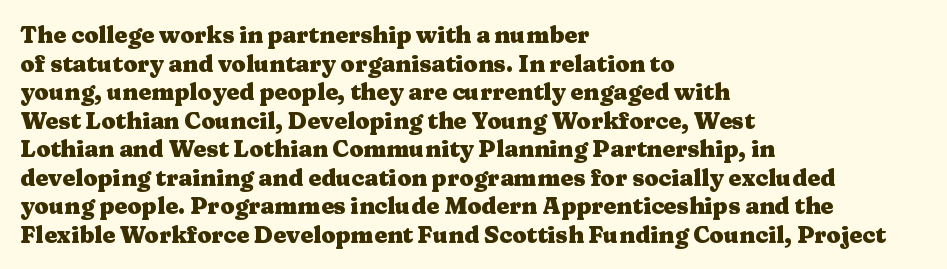
{"italic": "no", "bold": "yes", "underline": "no", "align": "left", "line_spacing_ratio": 1.24, "letter_spacing": "normal", "letter_spacing_em": 0.0, "glyph_px": 23}
